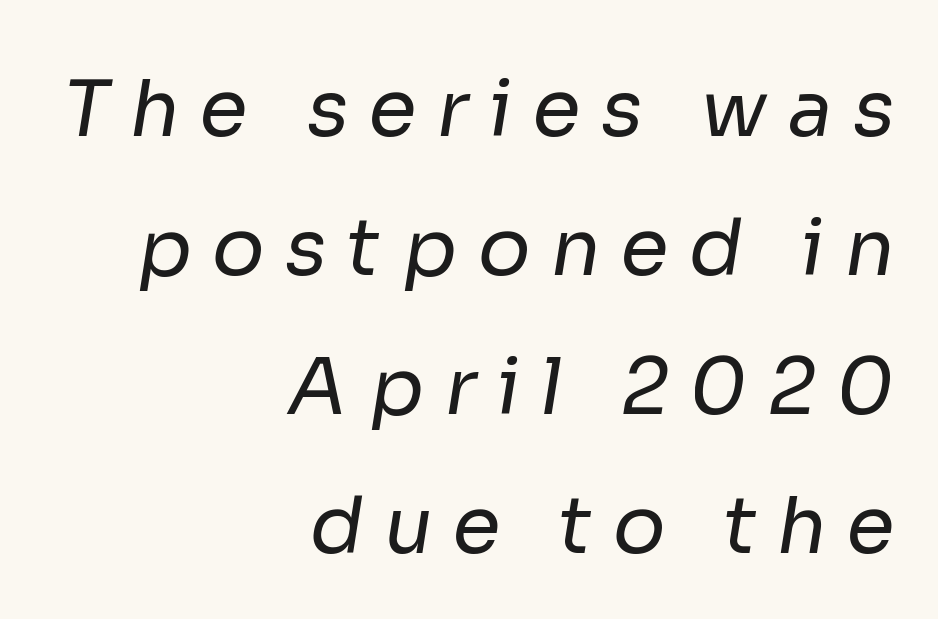
Tracking here is generous; glyphs stand well apart from one another. Only glyphs here, with clear space below each row. The strokes are not fattened; the text isn't bold. Layout note: lines flush right.
